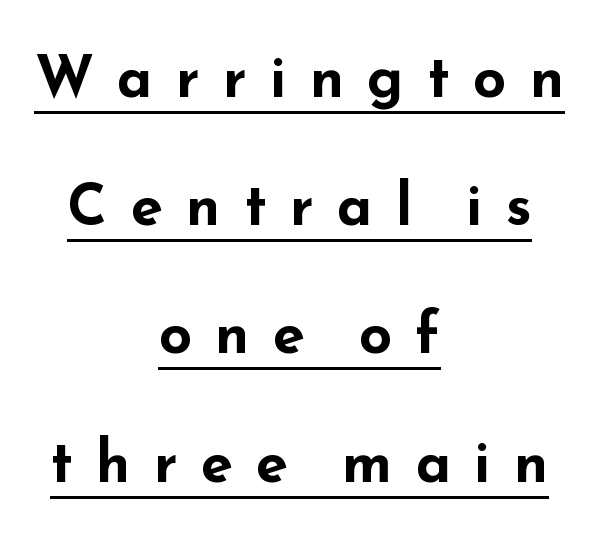
Underlined type. It's the straight-up-and-down kind of type. Reading down the block, each line starts at a different indent, mirrored at its end. The rendering uses natural spacing where letterforms have individual widths. Characters follow at a spacing far wider than the type designer built in.
